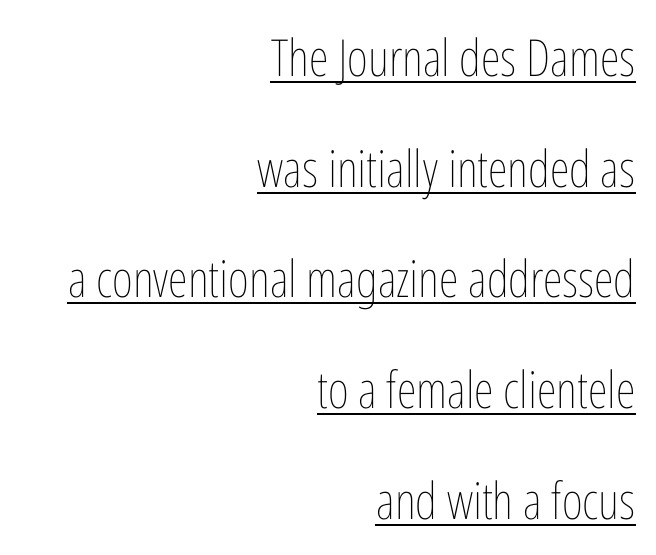
{"italic": "no", "bold": "no", "weight": "thin", "width": "condensed", "stroke_contrast": "low", "x_height": "medium", "monospaced": "no", "underline": "yes", "align": "right", "line_spacing": "loose", "line_spacing_ratio": 2.17, "letter_spacing": "normal", "letter_spacing_em": 0.0, "glyph_px": 51}
